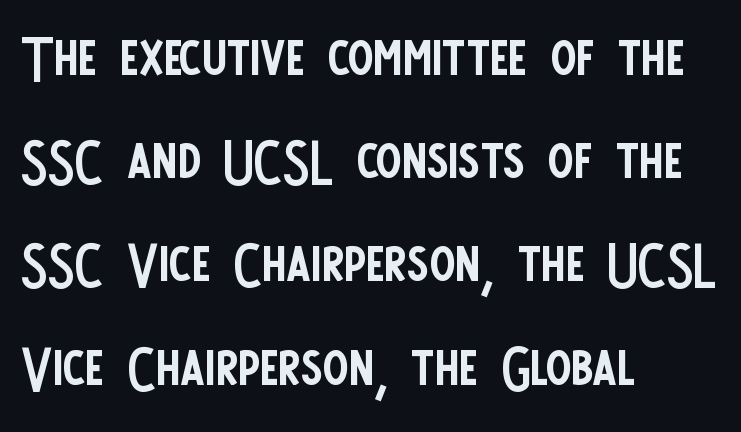
The image shows 77 px regular-weight, condensed sans-serif type, upright; set left-aligned, normal line spacing (1.34x), normal letter spacing, not underlined; low stroke contrast and a large x-height.
